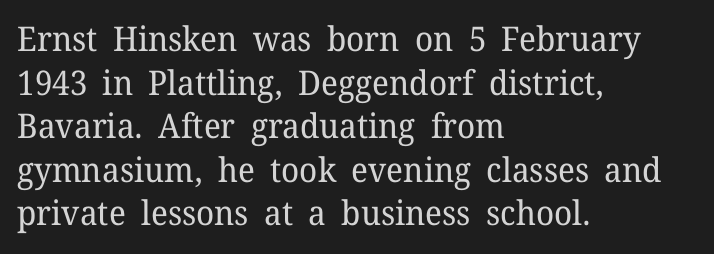
{"serif": "yes", "italic": "no", "bold": "no", "weight": "regular", "width": "normal", "stroke_contrast": "low", "x_height": "medium", "monospaced": "no", "underline": "no", "align": "left", "line_spacing": "normal", "line_spacing_ratio": 1.28, "letter_spacing": "normal", "letter_spacing_em": 0.0, "glyph_px": 34}
